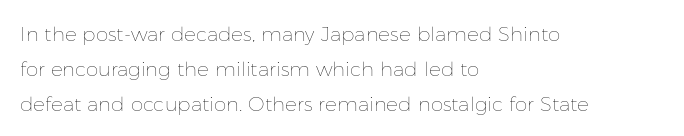
{"italic": "no", "bold": "no", "underline": "no", "align": "left", "line_spacing_ratio": 1.76, "letter_spacing": "normal", "letter_spacing_em": 0.0, "glyph_px": 20}
